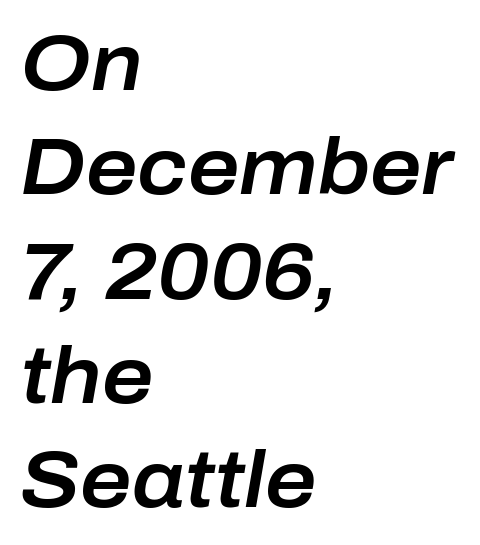
The image shows 79 px text type, italic (leaning right); set left-aligned, normal line spacing (1.32x), normal letter spacing, not underlined; low stroke contrast and a medium x-height.
